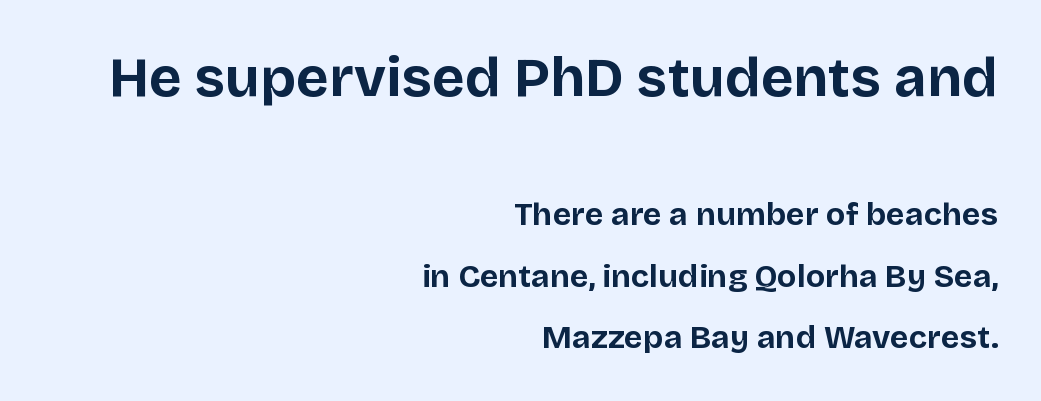
The tracking reads as untouched default to a designer's eye. The face used here is proportionally spaced, like ordinary book or web type. Caption: upper text group enlarged, lower text group reduced. A sans-serif font was chosen for this passage. The letters are bold, with thick, heavy strokes. The space beneath each line is pristine and unruled.
